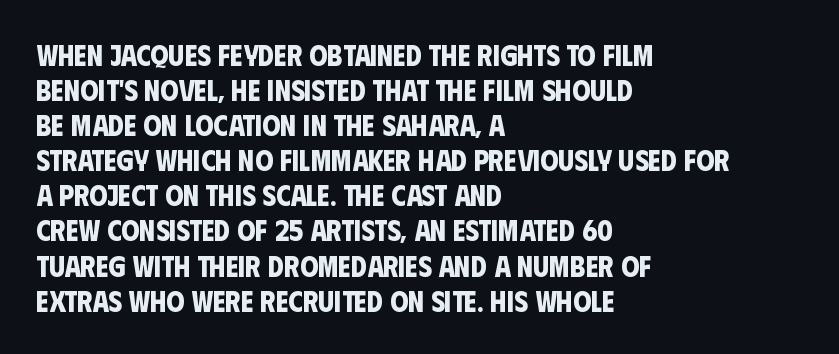
Quick note: underline off. In terms of weight, the rendering is a true, heavy bold. The setting favours the left margin, as ordinary paragraphs usually do. The rendering shows plain stroke endings on the letterforms — a sans-serif design. Nothing unusual about the tracking: characters are spaced as the font intends.
